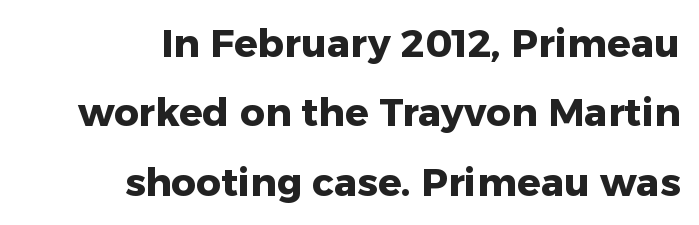
The rendering keeps characters at their native spacing. Is this a fixed-width face? No — the glyphs have proportional, varying widths. Students, this is bold: see how much ink each stroke carries. Regarding serifs, this sample does without them.
